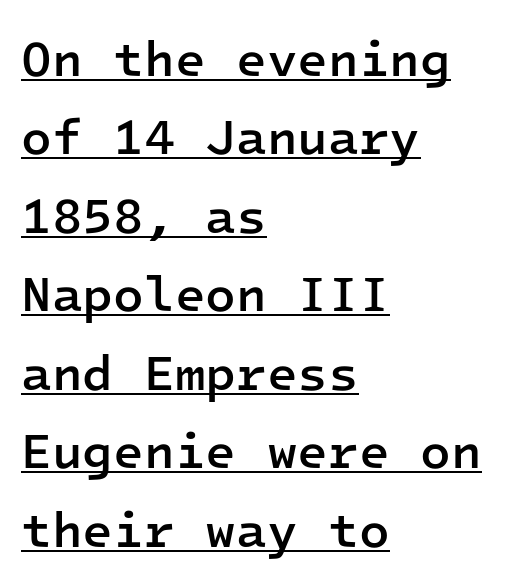
{"serif": "no", "italic": "no", "bold": "semi", "weight": "semibold", "width": "normal", "stroke_contrast": "low", "x_height": "medium", "monospaced": "yes", "underline": "yes", "align": "left", "line_spacing": "normal", "line_spacing_ratio": 1.57, "letter_spacing": "normal", "letter_spacing_em": 0.0, "glyph_px": 50}
